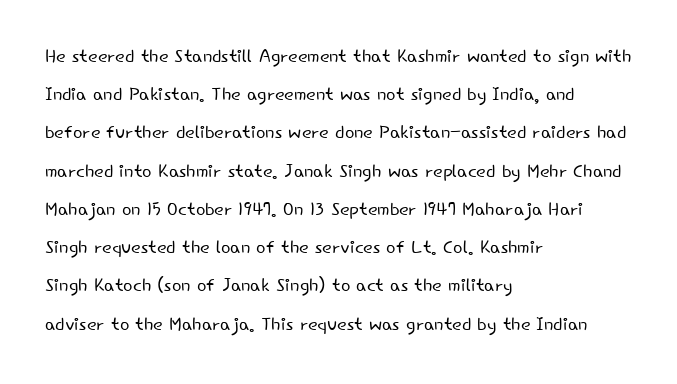
{"italic": "no", "bold": "no", "underline": "no", "align": "left", "line_spacing": "normal", "line_spacing_ratio": 1.53, "letter_spacing": "normal", "letter_spacing_em": 0.0, "glyph_px": 25}
